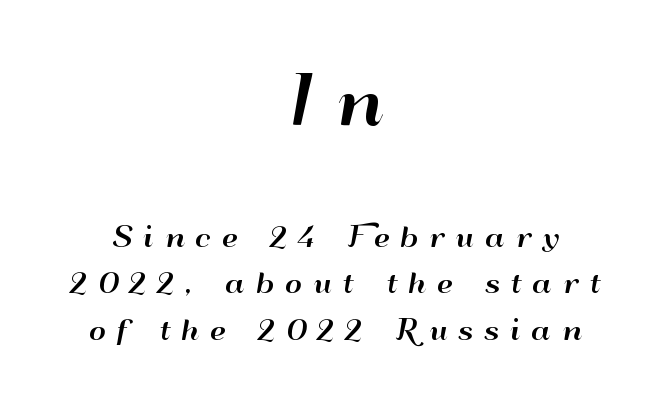
{"serif": "no", "width": "wide", "stroke_contrast": "high", "x_height": "small", "monospaced": "no", "underline": "no", "align": "center", "line_spacing_ratio": 1.78, "letter_spacing": "wide", "letter_spacing_em": 0.42, "larger_block": "first", "size_ratio": 2.46, "glyph_px": 64}
